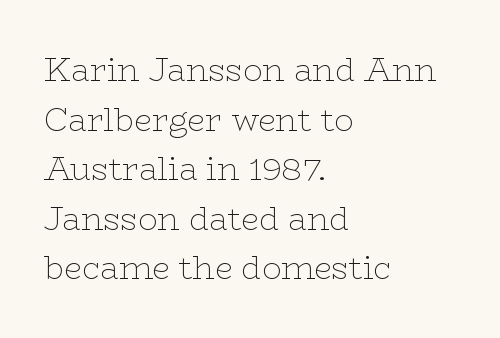
The image shows 32 px thin, wide serif type, upright; set left-aligned, normal line spacing (1.55x), normal letter spacing, not underlined; low stroke contrast and a medium x-height.
